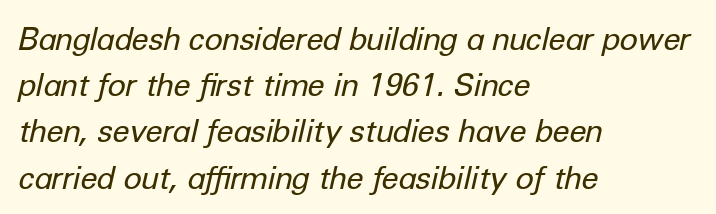
The image shows 31 px regular-weight type, italic (leaning right); set left-aligned, normal line spacing (1.49x), normal letter spacing, not underlined; low stroke contrast and a medium x-height.
